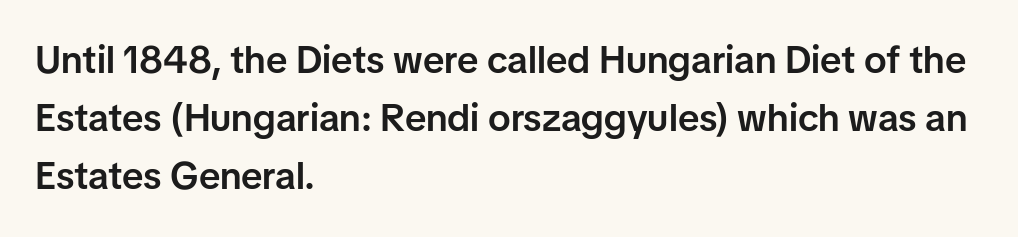
Q: Is the text bold? A: Semi-bold.
Q: Is the text italic (slanted)? A: No, it is upright.
Q: Is the typeface a serif or a sans-serif typeface? A: Sans-serif.
Q: Is the text underlined? A: No.
Q: How is the paragraph aligned? A: Left-aligned.
Q: Is the spacing between letters normal or unusually wide? A: Normal.
Q: Is the spacing between lines tight, normal or loose? A: Normal.
Q: Width (condensed, normal, or wide)? A: Normal.
Q: Stroke contrast? A: Low.
Q: x-height? A: Medium.
Q: Monospaced? A: No.
